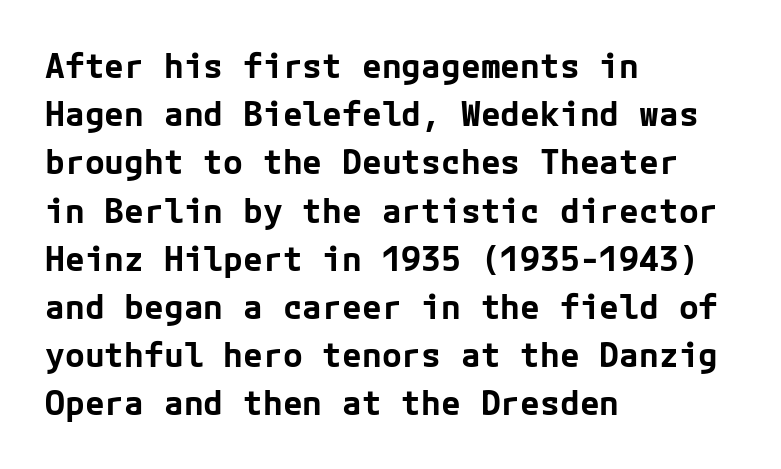
{"serif": "no", "italic": "no", "bold": "yes", "weight": "bold", "width": "normal", "stroke_contrast": "low", "x_height": "medium", "underline": "no", "align": "left", "line_spacing": "normal", "line_spacing_ratio": 1.46, "letter_spacing": "normal", "letter_spacing_em": 0.0, "glyph_px": 33}
